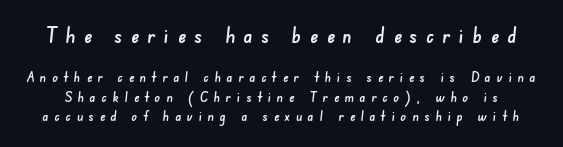
Letter spacing: wide. One glance says typical: line gaps are just what's usual. Here the first block reads like a headline and the second like body copy. Check under the words: just untouched page.
